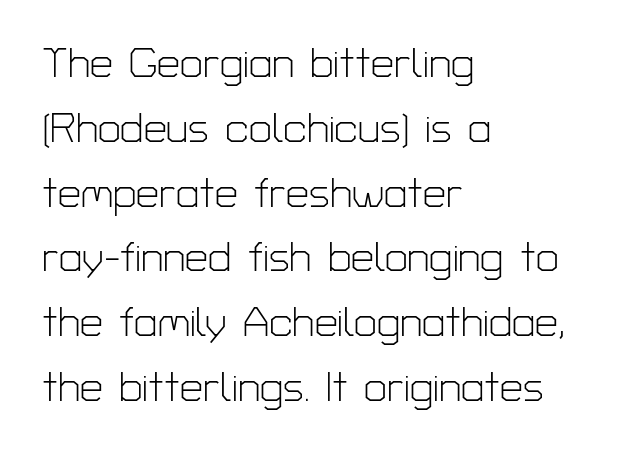
If you drew a line through each stem, it would be perfectly vertical. A typesetter would label this face a sans. Weight: in the light-to-regular range. Where is the straight margin? On the left. Looks like regular typesetting: each glyph gets only the width it needs.
